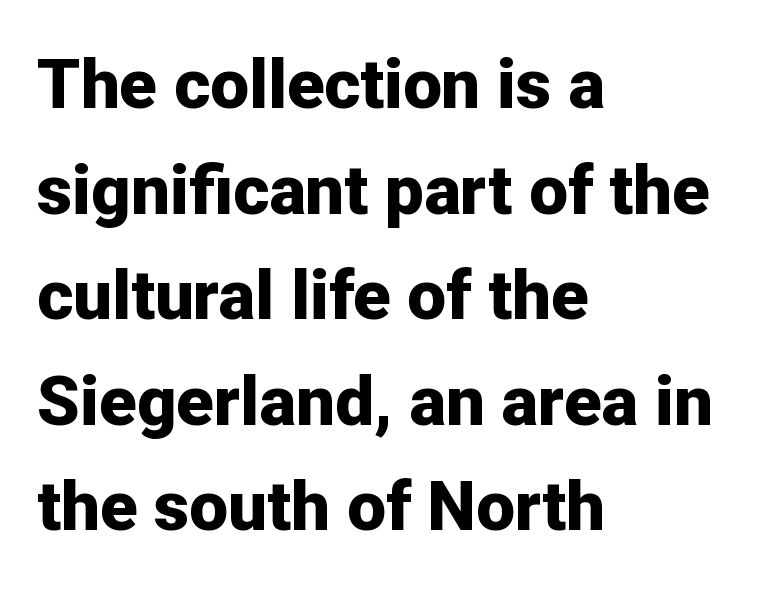
Does the copy run flush right? No — it runs flush left. Regarding leading, the lines here are spaced in the standard way. The lettering holds an erect, upright posture throughout. The typesetting leans heavy: a genuine bold. The baseline area is clear.
